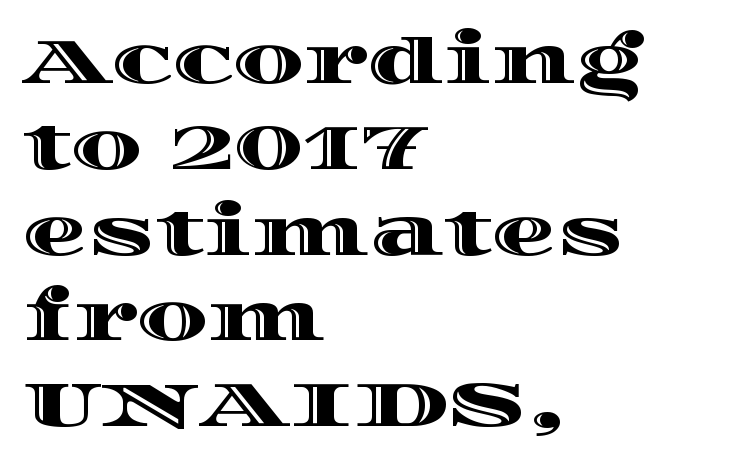
The image shows 64 px wide type, upright; set left-aligned, normal line spacing (1.34x), normal letter spacing, not underlined; a large x-height.
